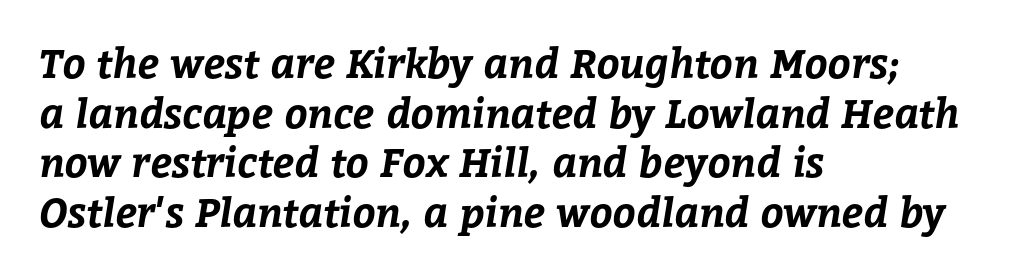
Q: Is the text bold? A: Yes.
Q: Is the text underlined? A: No.
Q: How is the paragraph aligned? A: Left-aligned.
Q: Is the spacing between letters normal or unusually wide? A: Normal.
Q: Width (condensed, normal, or wide)? A: Normal.
Q: Stroke contrast? A: Low.
Q: x-height? A: Medium.
Q: Monospaced? A: No.
